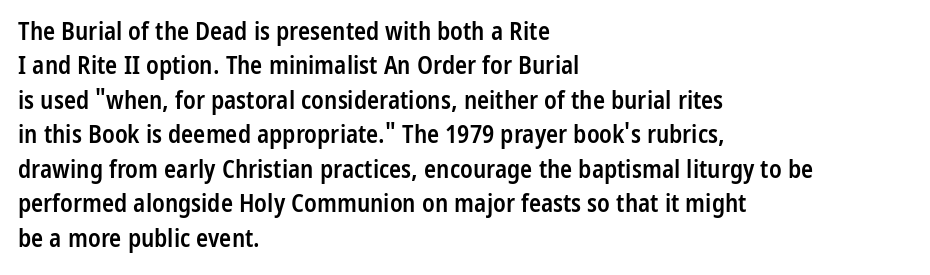
No italicization has been applied; the sample stays upright. Every letter is mildly thick-stroked: semibold rather than bold. The rag falls on the right side of this text block. The area under the type is left untouched.
